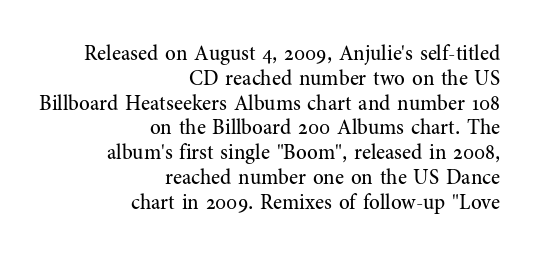
Stem width sits at or under what a default text font uses. Just letters on the line, the space beneath them empty. This rendering leaves character spacing at its baseline value. The lettering stays uniformly vertical, giving the passage a roman look. Caption: multi-line text, flush right, ragged left.
